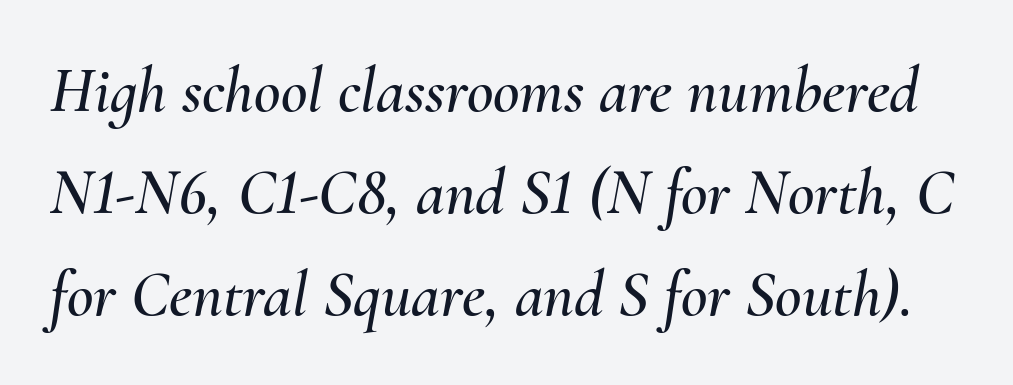
Q: Is the text italic (slanted)? A: Yes, it leans right by about 10 degrees.
Q: Is the text underlined? A: No.
Q: Is the spacing between letters normal or unusually wide? A: Normal.
Q: Is the spacing between lines tight, normal or loose? A: Normal.
Q: Width (condensed, normal, or wide)? A: Normal.
Q: Stroke contrast? A: Medium.
Q: x-height? A: Small.
Q: Monospaced? A: No.
